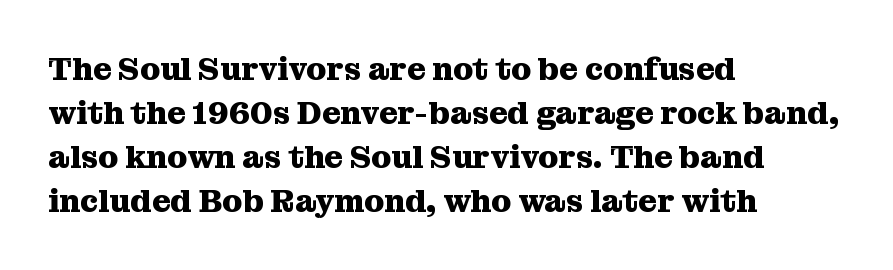
The type sits square on the baseline with zero lean. Look at the tracking — it's just the regular setting, nothing added. The lines sit at an ordinary, default distance from one another. Bold? Absolutely — the strokes are thick and heavy.
